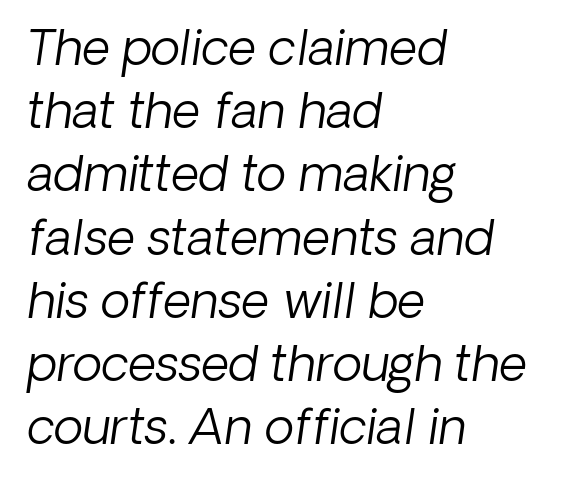
Glyph-to-glyph distance matches everyday printed text. The face used here has a pronounced slope to its letters. Check under the words: just untouched page. Think standard paragraph weight, or any step lighter than that. Layout note: lines flush left. You could not count columns in this text — the font is proportionally spaced.
